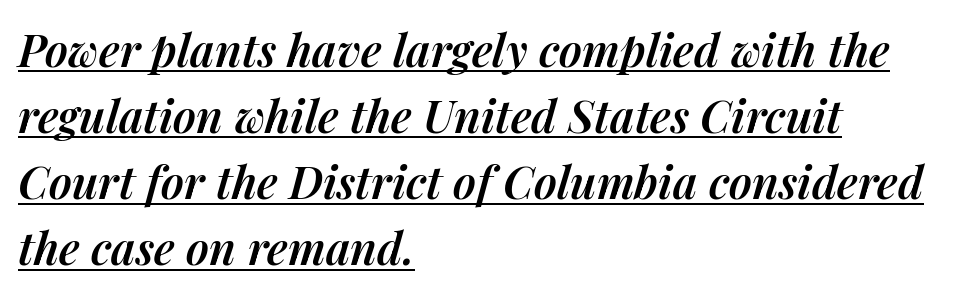
All the whitespace from short lines collects on the right. These lines were composed using italics. Glance below the letters and you will spot a drawn line. Typesetter's note: demi weight, one step under bold. Looks like regular typesetting: each glyph gets only the width it needs. The rendering uses a moderate line-height, typical for paragraphs.
